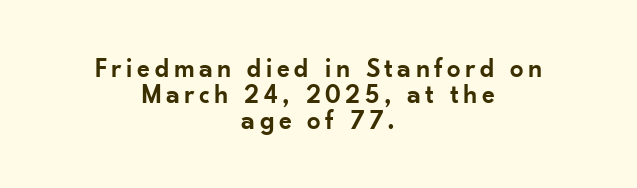
{"italic": "no", "bold": "semi", "underline": "no", "align": "center", "line_spacing": "tight", "line_spacing_ratio": 0.97, "glyph_px": 27}
